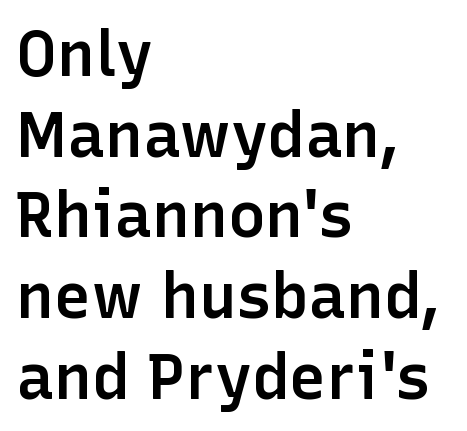
Q: Is the text bold? A: Semi-bold.
Q: Is the text italic (slanted)? A: No, it is upright.
Q: Is the typeface a serif or a sans-serif typeface? A: Sans-serif.
Q: Is the text underlined? A: No.
Q: How is the paragraph aligned? A: Left-aligned.
Q: Is the spacing between letters normal or unusually wide? A: Normal.
Q: Is the spacing between lines tight, normal or loose? A: Normal.
Q: Width (condensed, normal, or wide)? A: Normal.
Q: Stroke contrast? A: Low.
Q: x-height? A: Medium.
Q: Monospaced? A: No.
